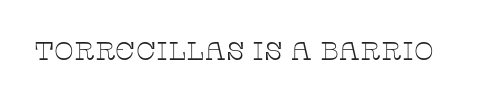
Q: Is the text bold? A: No.
Q: Is the text italic (slanted)? A: No, it is upright.
Q: Is the text underlined? A: No.
Q: Is the spacing between letters normal or unusually wide? A: Normal.
